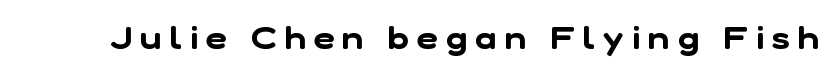
The image shows 32 px sans-serif type; set unusually wide letter spacing (+0.26 em), not underlined; low stroke contrast and a medium x-height.
